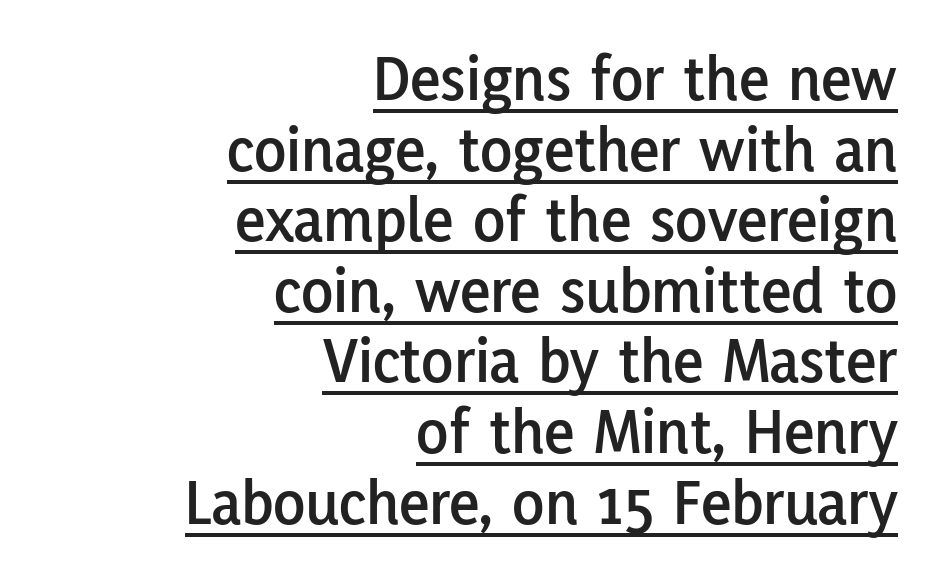
Quick note: underline on. Font category for this specimen: sans-serif. The letters advance in unequal steps, a hallmark of proportional type. The lines are quadded right.
